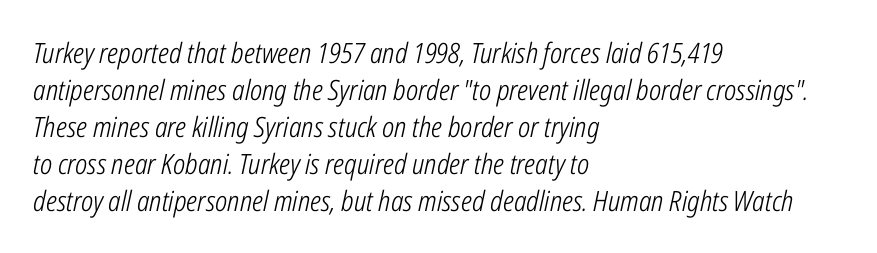
{"italic": "yes", "lean": "right", "slant_degrees": 12, "bold": "no", "weight": "light", "width": "condensed", "stroke_contrast": "low", "x_height": "medium", "monospaced": "no", "underline": "no", "align": "left", "line_spacing": "normal", "line_spacing_ratio": 1.32, "letter_spacing": "normal", "letter_spacing_em": 0.0, "glyph_px": 28}
